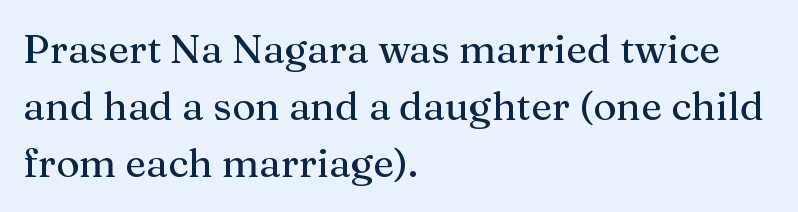
When letters stand straight like this, we call the style roman or upright. Horizontal bands of white between lines are of average thickness. Spacing verdict: proportional, widths tailored to each character. The space directly below the letters is spotless.
